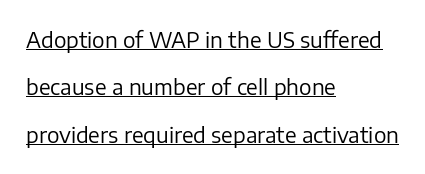
The space between consecutive lines is lavish. Words appear dense and cohesive because spacing is normal. Alignment: flush left. Is the stroke heavy? The answer is a plain regular-or-lighter. The lettering is marked with a stroke running underneath it.
